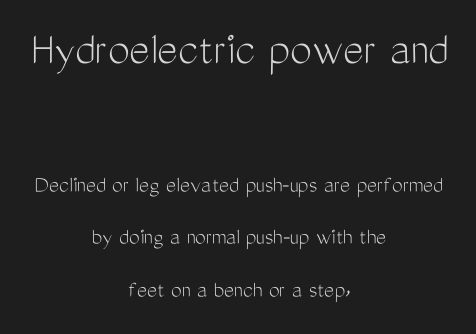
{"serif": "no", "italic": "no", "bold": "no", "weight": "light", "width": "condensed", "stroke_contrast": "medium", "x_height": "medium", "monospaced": "no", "underline": "no", "align": "center", "line_spacing": "loose", "line_spacing_ratio": 2.19, "letter_spacing": "normal", "letter_spacing_em": 0.0, "larger_block": "first", "size_ratio": 2.04, "glyph_px": 49}
